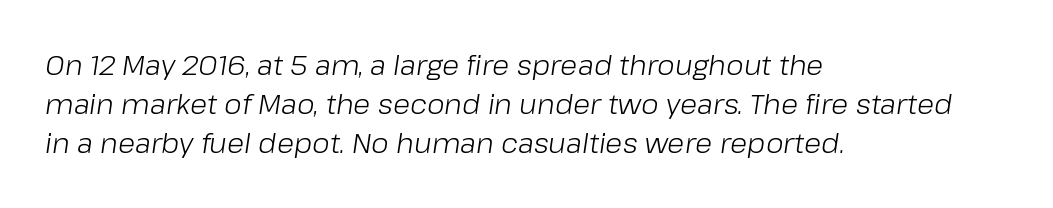
Inter-character spacing is left at the font's built-in metrics. Proportional: the letters do not fall into vertical columns. The rendering anchors every line to the left-hand side. Italic? Definitely — the glyphs are oblique. The weight would be labelled regular, book, light, or lighter still.
